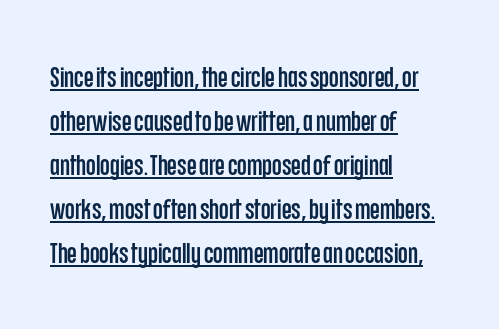
Spacing between characters is what you'd get straight out of the box. A normal amount of white space separates one row of letters from the next. The lettering stays uniformly vertical, giving the passage a roman look. Proportional: the letters do not fall into vertical columns.
